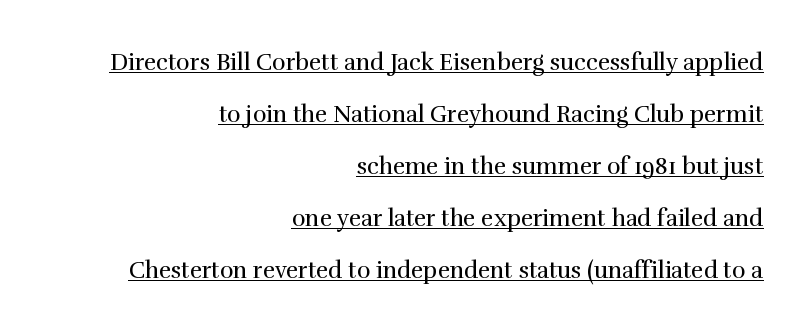
Q: Is the text bold? A: No.
Q: Is the text italic (slanted)? A: No, it is upright.
Q: Is the text underlined? A: Yes.
Q: How is the paragraph aligned? A: Right-aligned.
Q: Is the spacing between letters normal or unusually wide? A: Normal.
Q: Is the spacing between lines tight, normal or loose? A: Loose.
